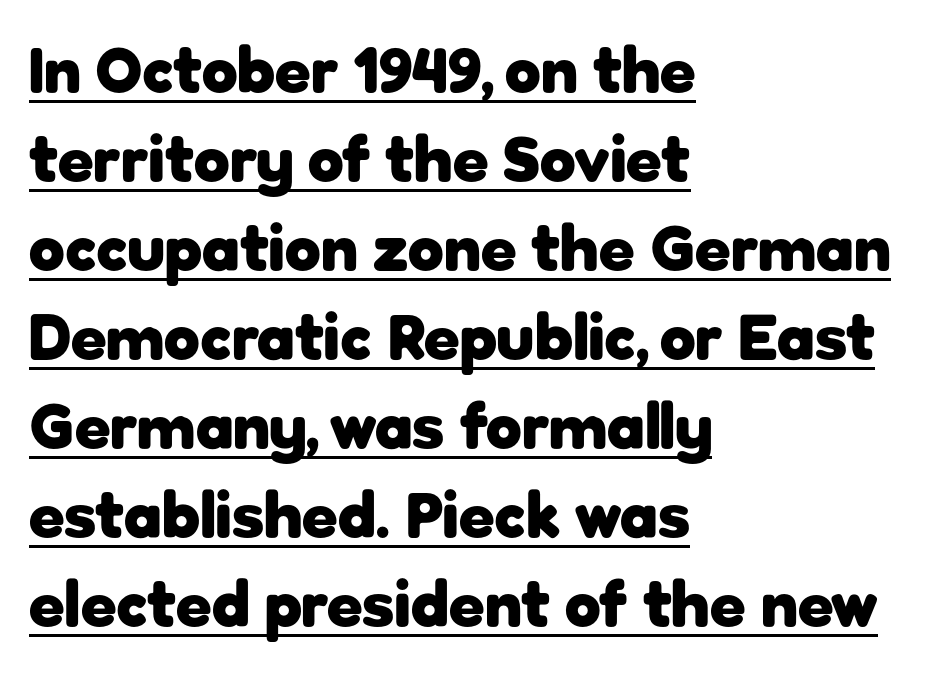
{"serif": "no", "italic": "no", "bold": "yes", "weight": "heavy", "width": "normal", "stroke_contrast": "low", "x_height": "medium", "monospaced": "no", "underline": "yes", "align": "left", "line_spacing": "normal", "line_spacing_ratio": 1.37, "letter_spacing": "normal", "letter_spacing_em": 0.0, "glyph_px": 65}
